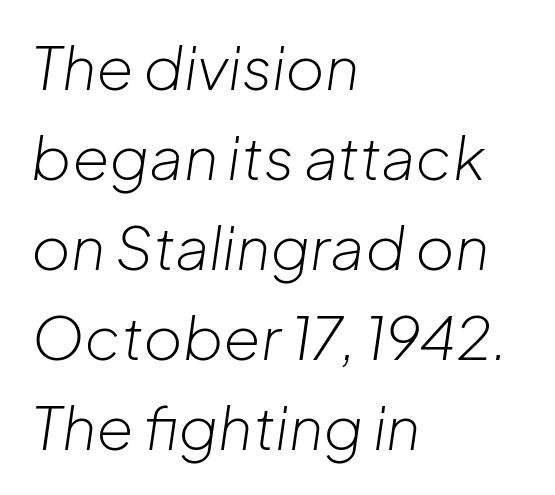
{"italic": "yes", "lean": "right", "slant_degrees": 8, "bold": "no", "weight": "light", "width": "normal", "stroke_contrast": "low", "x_height": "medium", "monospaced": "no", "underline": "no", "align": "left", "line_spacing": "normal", "line_spacing_ratio": 1.5, "letter_spacing": "normal", "letter_spacing_em": 0.0, "glyph_px": 60}
